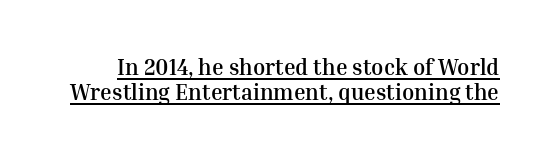
{"italic": "no", "bold": "yes", "underline": "yes", "line_spacing": "tight", "line_spacing_ratio": 1.12, "letter_spacing": "normal", "letter_spacing_em": 0.0, "glyph_px": 22}
